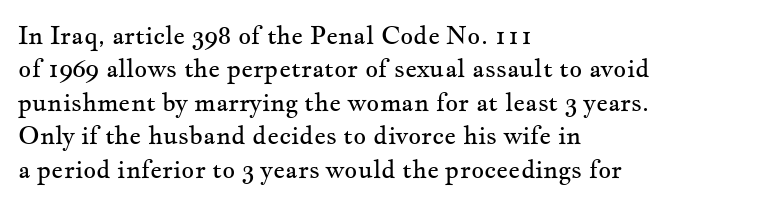
The image shows 25 px text type, upright; set left-aligned, normal line spacing (1.34x), normal letter spacing, not underlined.
